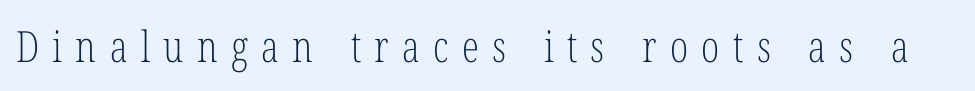
{"serif": "yes", "italic": "no", "bold": "no", "weight": "light", "width": "condensed", "stroke_contrast": "low", "x_height": "medium", "monospaced": "no", "underline": "no", "letter_spacing": "wide", "letter_spacing_em": 0.31, "glyph_px": 43}
